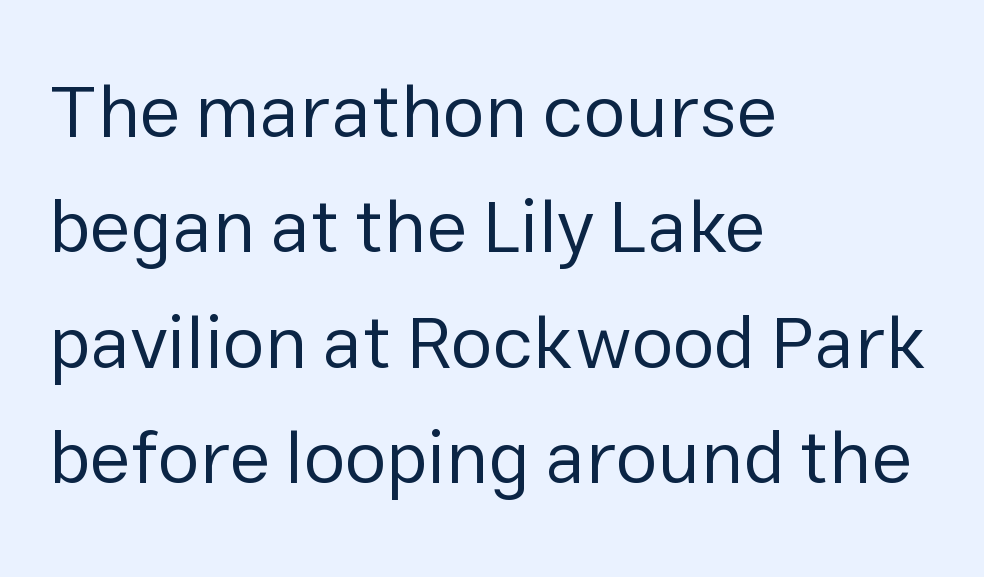
{"serif": "no", "italic": "no", "bold": "no", "weight": "regular", "width": "normal", "stroke_contrast": "low", "x_height": "medium", "monospaced": "no", "underline": "no", "align": "left", "line_spacing": "normal", "line_spacing_ratio": 1.54, "letter_spacing": "normal", "letter_spacing_em": 0.0, "glyph_px": 75}
